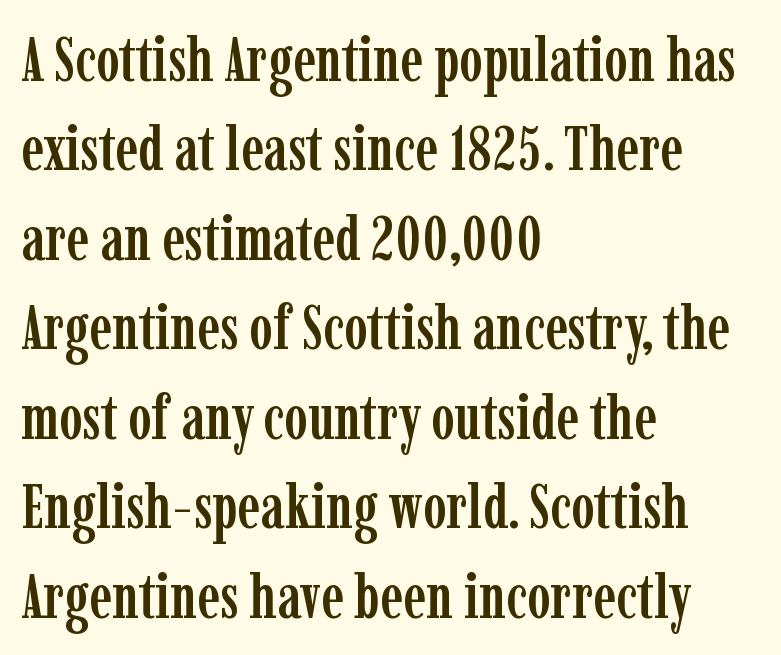
Q: Is the text italic (slanted)? A: No, it is upright.
Q: Is the typeface a serif or a sans-serif typeface? A: Serif.
Q: Is the text underlined? A: No.
Q: How is the paragraph aligned? A: Left-aligned.
Q: Is the spacing between letters normal or unusually wide? A: Normal.
Q: Is the spacing between lines tight, normal or loose? A: Normal.
Q: Width (condensed, normal, or wide)? A: Condensed.
Q: Stroke contrast? A: Low.
Q: x-height? A: Medium.
Q: Monospaced? A: No.
